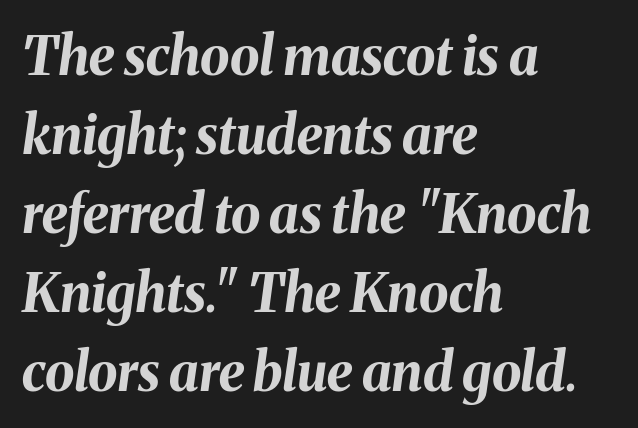
The image shows 53 px bold type, italic (leaning right); set left-aligned, normal line spacing (1.49x), normal letter spacing, not underlined; medium stroke contrast and a medium x-height.
